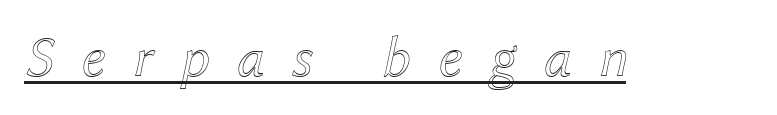
Q: Is the text italic (slanted)? A: Yes, it leans right by about 12 degrees.
Q: Is the text underlined? A: Yes.
Q: Is the spacing between letters normal or unusually wide? A: Unusually wide.
Q: Width (condensed, normal, or wide)? A: Normal.
Q: x-height? A: Medium.
Q: Monospaced? A: No.
